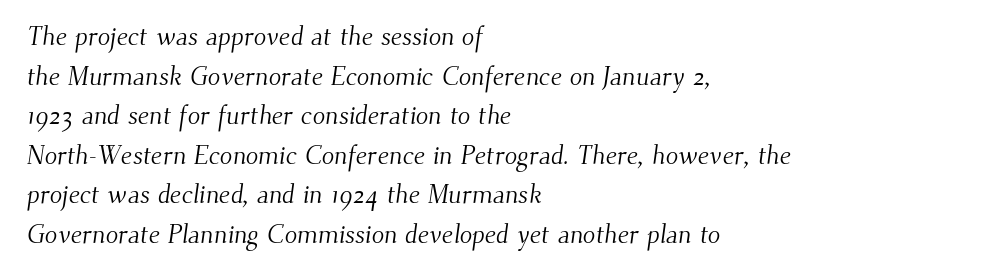
{"bold": "no", "underline": "no", "align": "left", "line_spacing": "normal", "line_spacing_ratio": 1.52, "letter_spacing": "normal", "letter_spacing_em": 0.0, "glyph_px": 26}
